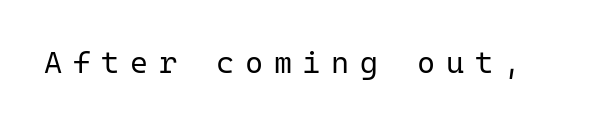
Q: Is the text bold? A: No.
Q: Is the text italic (slanted)? A: No, it is upright.
Q: Is the typeface a serif or a sans-serif typeface? A: Sans-serif.
Q: Is the text underlined? A: No.
Q: Is the spacing between letters normal or unusually wide? A: Unusually wide.
Q: Width (condensed, normal, or wide)? A: Normal.
Q: Stroke contrast? A: Low.
Q: x-height? A: Medium.
Q: Monospaced? A: Yes.
